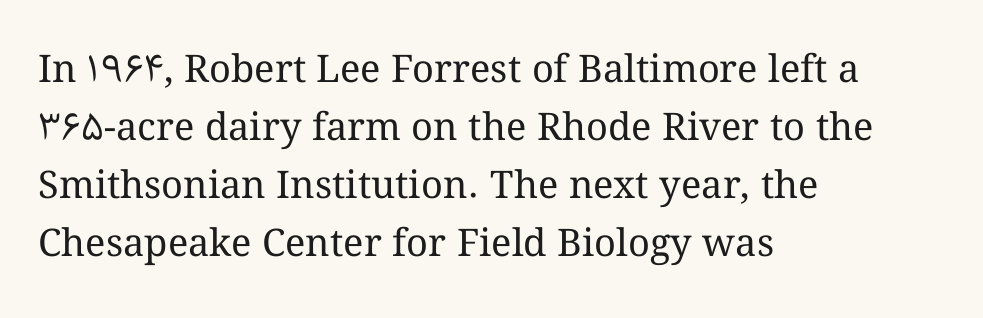
{"italic": "no", "bold": "no", "weight": "regular", "width": "normal", "stroke_contrast": "medium", "x_height": "medium", "monospaced": "no", "underline": "no", "align": "left", "line_spacing": "normal", "line_spacing_ratio": 1.53, "letter_spacing": "normal", "letter_spacing_em": 0.0, "glyph_px": 38}
